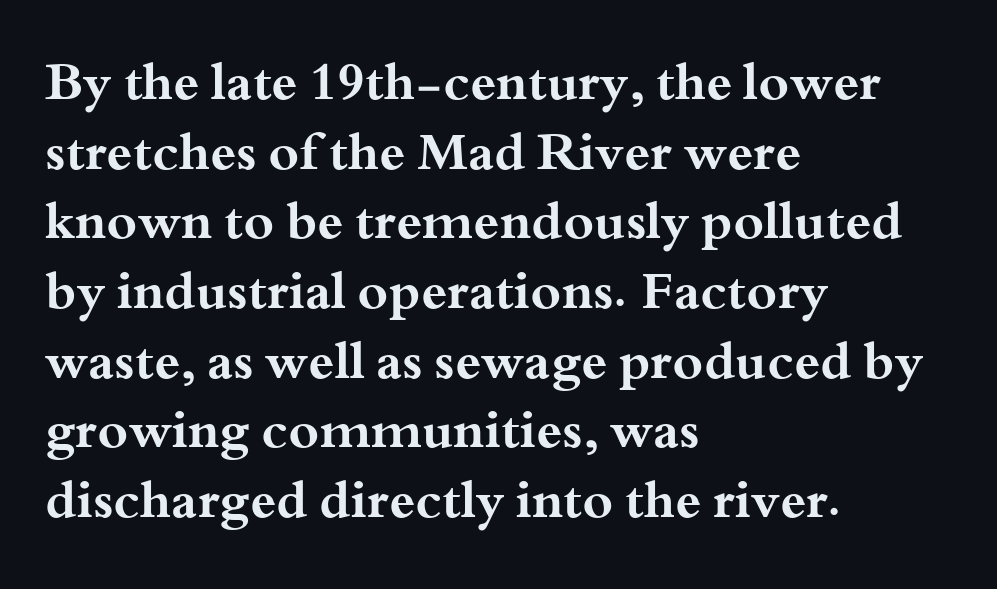
Q: Is the text bold? A: Yes.
Q: Is the text italic (slanted)? A: No, it is upright.
Q: Is the typeface a serif or a sans-serif typeface? A: Serif.
Q: Is the text underlined? A: No.
Q: How is the paragraph aligned? A: Left-aligned.
Q: Is the spacing between letters normal or unusually wide? A: Normal.
Q: Is the spacing between lines tight, normal or loose? A: Normal.
Q: Width (condensed, normal, or wide)? A: Wide.
Q: Stroke contrast? A: Medium.
Q: x-height? A: Small.
Q: Monospaced? A: No.
